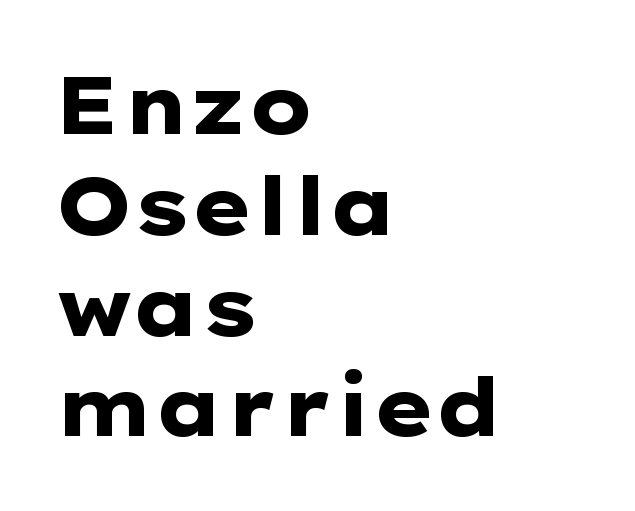
{"serif": "no", "italic": "no", "bold": "yes", "weight": "heavy", "width": "wide", "stroke_contrast": "low", "x_height": "medium", "monospaced": "no", "underline": "no", "align": "left", "line_spacing": "normal", "line_spacing_ratio": 1.26, "letter_spacing": "normal", "letter_spacing_em": 0.0, "glyph_px": 80}
